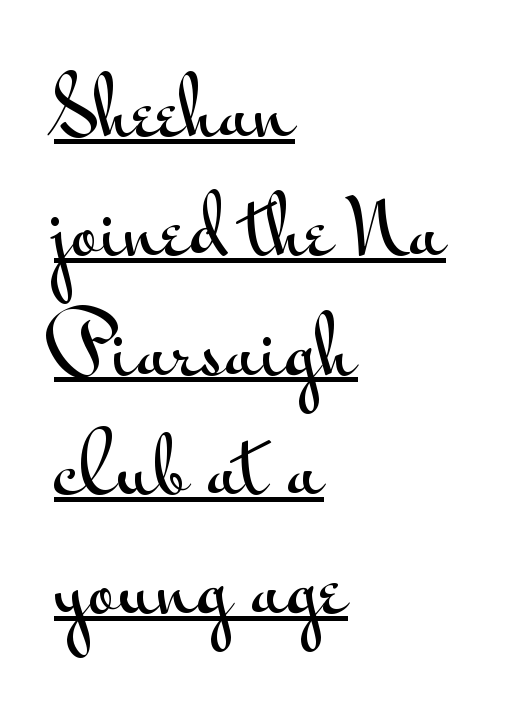
The image shows 78 px wide sans-serif type; set left-aligned, normal line spacing (1.53x), normal letter spacing, underlined; medium stroke contrast and a small x-height.
